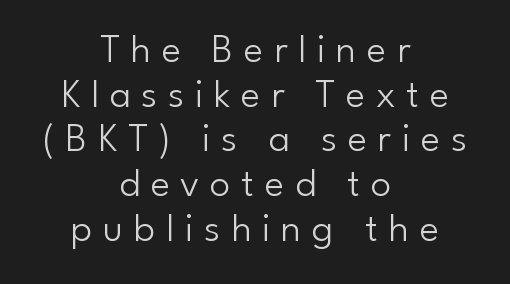
Baseline-to-baseline distance is barely more than the letter height. Alignment: centered. A typesetter would label this face a sans. The passage shown has open, widely tracked lettering throughout. Bold? No — there's no thickening of the strokes.
